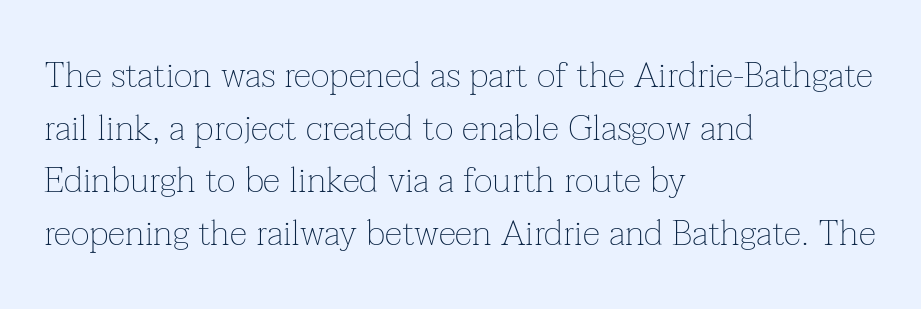
Rendered with straight, roman letterforms. Stroke mass is kept to a normal reading level or below. The type is set solid horizontally, with unmodified tracking. Regarding leading, the lines here are spaced in the standard way. Underline: absent.
